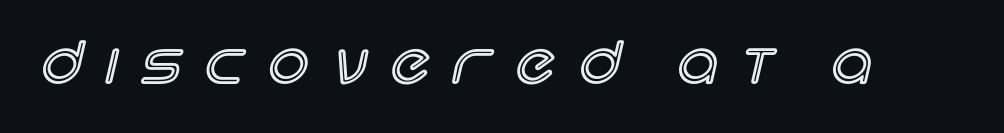
Q: Is the text italic (slanted)? A: Yes.
Q: Is the text underlined? A: No.
Q: Is the spacing between letters normal or unusually wide? A: Unusually wide.
Q: Width (condensed, normal, or wide)? A: Normal.
Q: x-height? A: Large.
Q: Monospaced? A: No.
